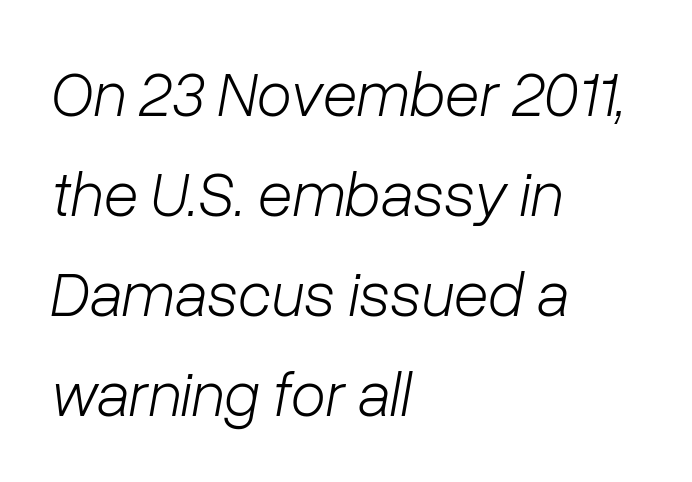
The image shows 64 px light type, italic (leaning right); set left-aligned, normal line spacing (1.56x), normal letter spacing, not underlined; low stroke contrast and a medium x-height.
